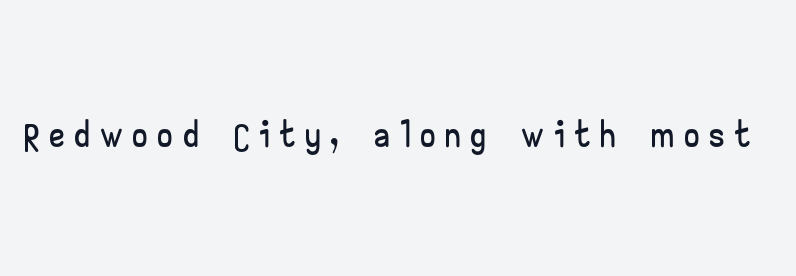
The image shows 56 px wide sans-serif type, upright; set unusually wide letter spacing (+0.21 em), not underlined; low stroke contrast and a small x-height.
